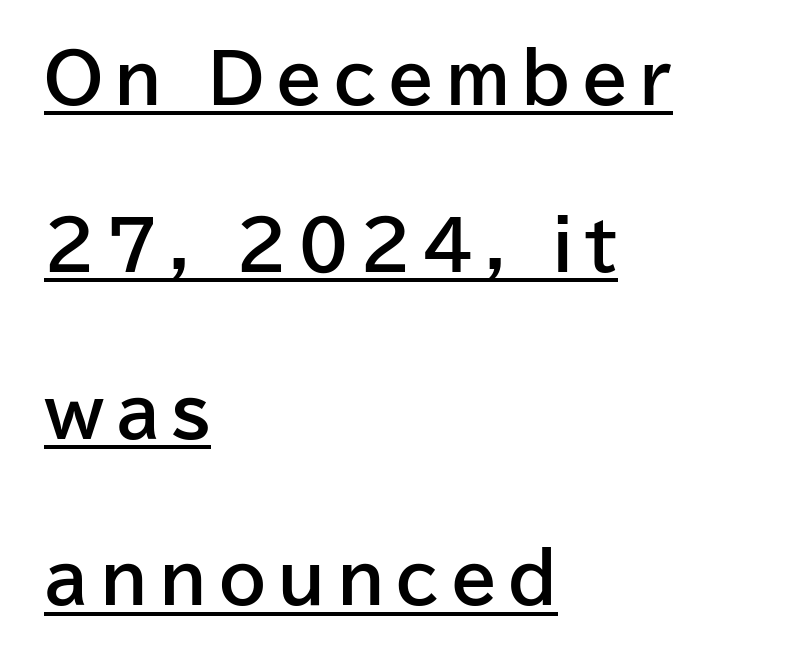
The image shows 67 px bold sans-serif type, upright; set left-aligned, loose line spacing (2.49x), underlined; low stroke contrast and a medium x-height.
